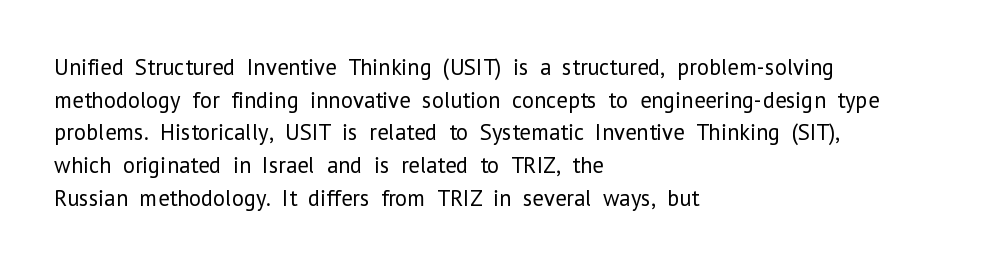
Q: Is the text bold? A: No.
Q: Is the text italic (slanted)? A: No, it is upright.
Q: Is the text underlined? A: No.
Q: How is the paragraph aligned? A: Left-aligned.
Q: Is the spacing between letters normal or unusually wide? A: Normal.
Q: Is the spacing between lines tight, normal or loose? A: Normal.
